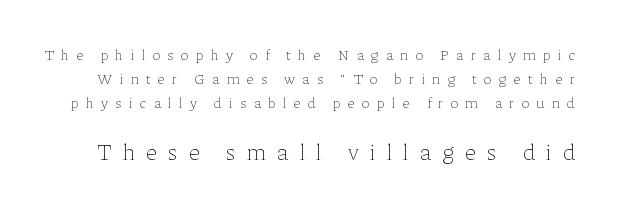
Unlike italic type, these characters show no tilt at all. The string is rendered with underlining switched off. The emphasis by scale lands on block number two, below. You could only call the tracking loose — the letters float apart.
